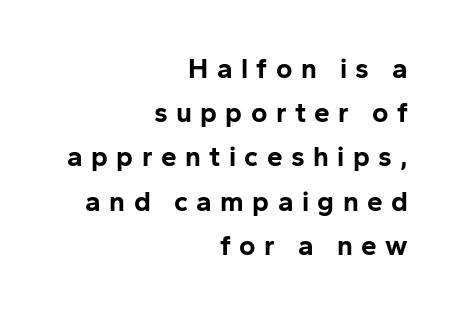
Q: Is the text bold? A: Yes.
Q: Is the text italic (slanted)? A: No, it is upright.
Q: Is the typeface a serif or a sans-serif typeface? A: Sans-serif.
Q: Is the text underlined? A: No.
Q: How is the paragraph aligned? A: Right-aligned.
Q: Is the spacing between letters normal or unusually wide? A: Unusually wide.
Q: Is the spacing between lines tight, normal or loose? A: Normal.
Q: Width (condensed, normal, or wide)? A: Normal.
Q: Stroke contrast? A: Low.
Q: x-height? A: Medium.
Q: Monospaced? A: No.
